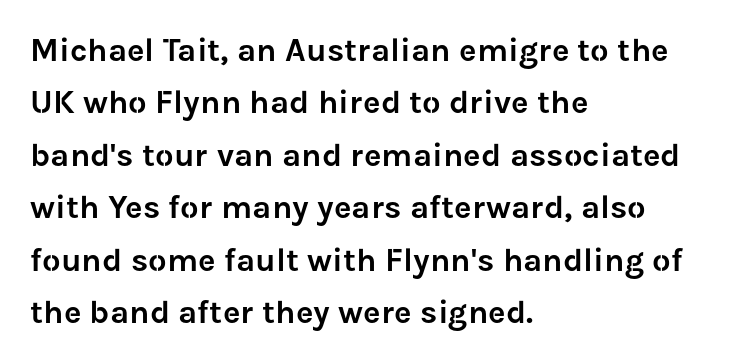
Q: Is the text italic (slanted)? A: No, it is upright.
Q: Is the typeface a serif or a sans-serif typeface? A: Sans-serif.
Q: Is the text underlined? A: No.
Q: How is the paragraph aligned? A: Left-aligned.
Q: Is the spacing between letters normal or unusually wide? A: Normal.
Q: Is the spacing between lines tight, normal or loose? A: Normal.
Q: Width (condensed, normal, or wide)? A: Normal.
Q: Stroke contrast? A: Low.
Q: x-height? A: Medium.
Q: Monospaced? A: No.
